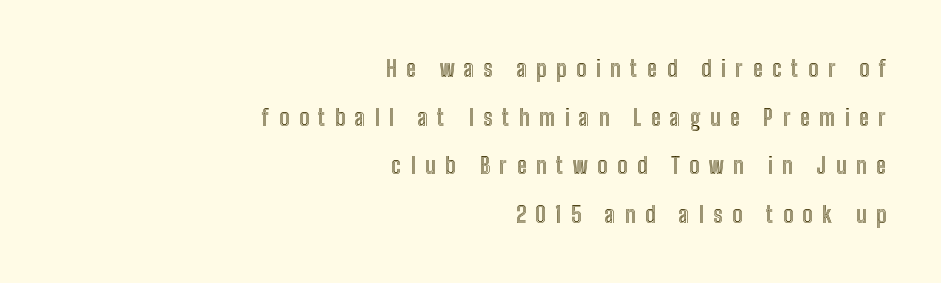
Q: Is the text italic (slanted)? A: No, it is upright.
Q: Is the text underlined? A: No.
Q: How is the paragraph aligned? A: Right-aligned.
Q: Is the spacing between letters normal or unusually wide? A: Unusually wide.
Q: Is the spacing between lines tight, normal or loose? A: Loose.
